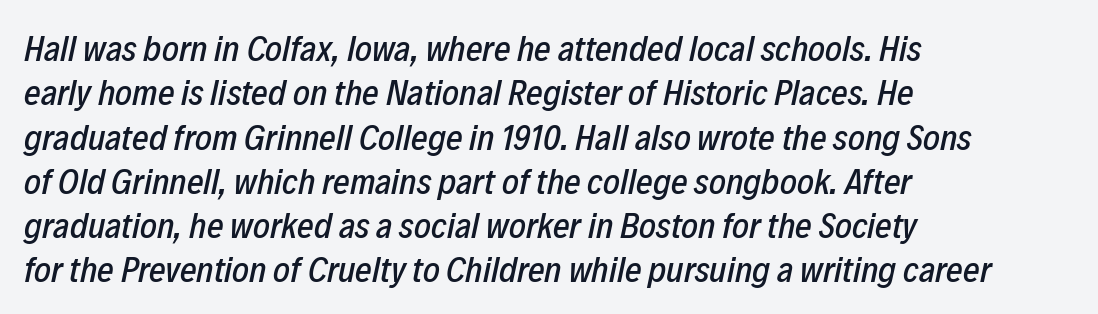
The image shows 36 px condensed type, italic (leaning right); set left-aligned, line spacing 1.23x, normal letter spacing, not underlined; low stroke contrast and a medium x-height.
